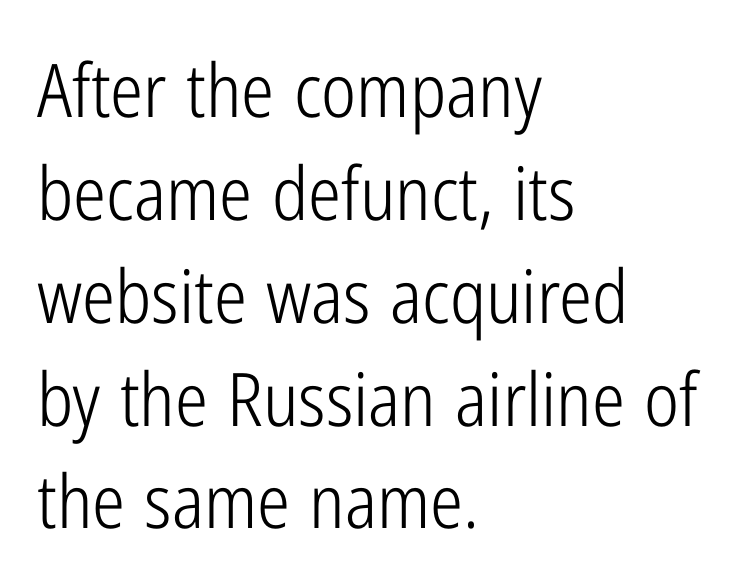
Casual observation: everything's shoved over to the left. The foot of each line stays bare and open. The passage shown stacks its lines at a standard gap. Examine the stroke ends and you'll find no serifs. Letters have the restrained weight of plain body copy at most. The horizontal fit of the characters is conventional and even.
